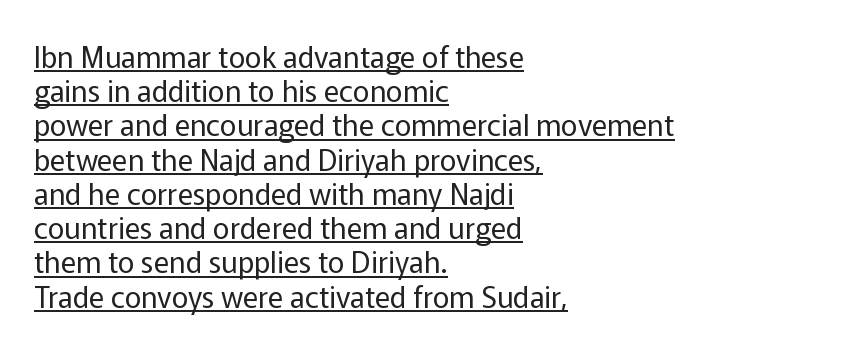
Q: Is the text bold? A: No.
Q: Is the text italic (slanted)? A: No, it is upright.
Q: Is the typeface a serif or a sans-serif typeface? A: Sans-serif.
Q: Is the text underlined? A: Yes.
Q: How is the paragraph aligned? A: Left-aligned.
Q: Is the spacing between letters normal or unusually wide? A: Normal.
Q: Width (condensed, normal, or wide)? A: Normal.
Q: Stroke contrast? A: Low.
Q: x-height? A: Medium.
Q: Monospaced? A: No.
